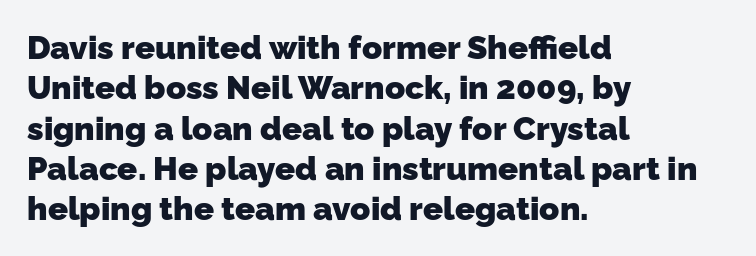
The image shows 33 px heavy sans-serif type; set left-aligned, line spacing 1.22x, normal letter spacing, not underlined; low stroke contrast and a medium x-height.
